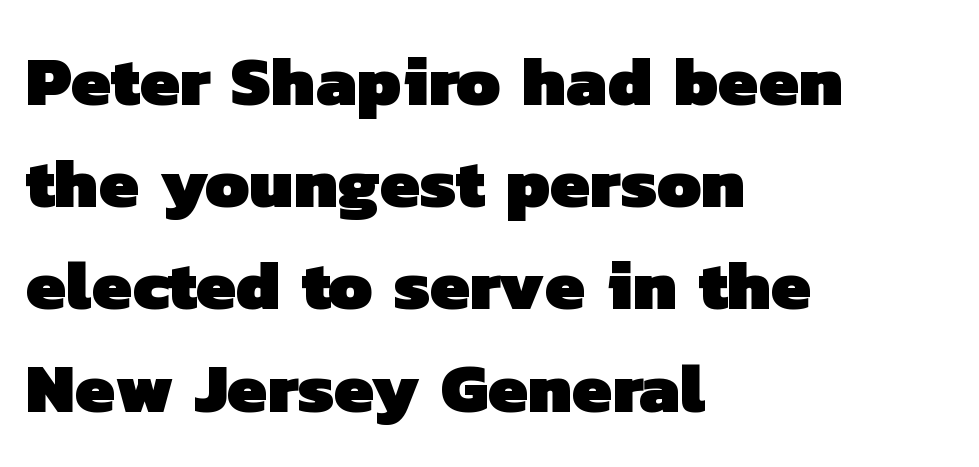
{"serif": "no", "bold": "yes", "weight": "heavy", "width": "normal", "stroke_contrast": "low", "x_height": "medium", "monospaced": "no", "underline": "no", "align": "left", "line_spacing": "normal", "line_spacing_ratio": 1.44, "letter_spacing": "normal", "letter_spacing_em": 0.0, "glyph_px": 71}
